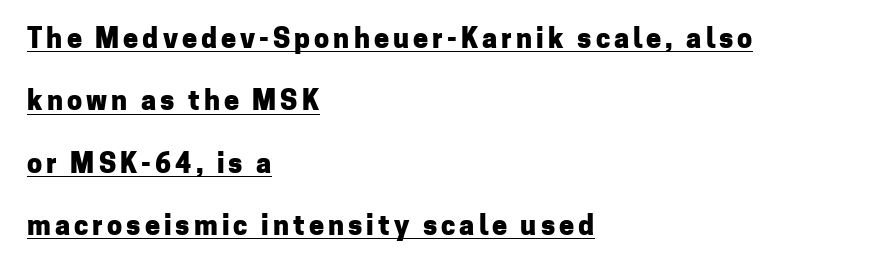
The image shows 27 px bold type, upright; set left-aligned, loose line spacing (2.31x), underlined.
